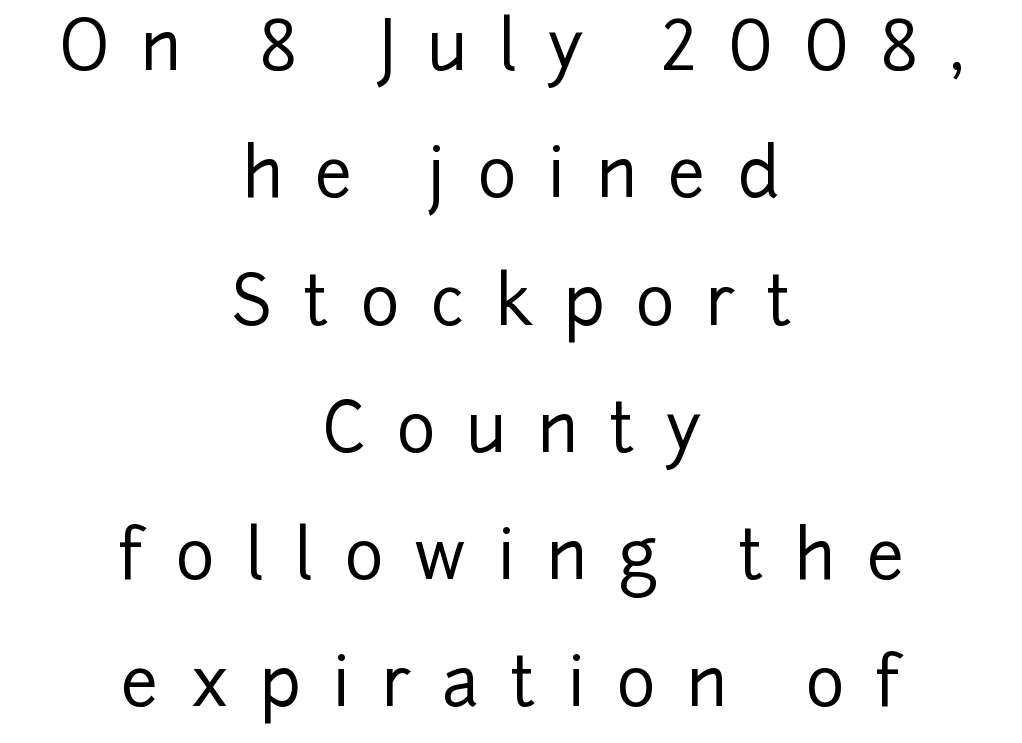
{"serif": "no", "italic": "no", "width": "normal", "stroke_contrast": "low", "x_height": "medium", "monospaced": "no", "underline": "no", "align": "center", "line_spacing": "loose", "line_spacing_ratio": 1.9, "letter_spacing": "wide", "letter_spacing_em": 0.46, "glyph_px": 67}
